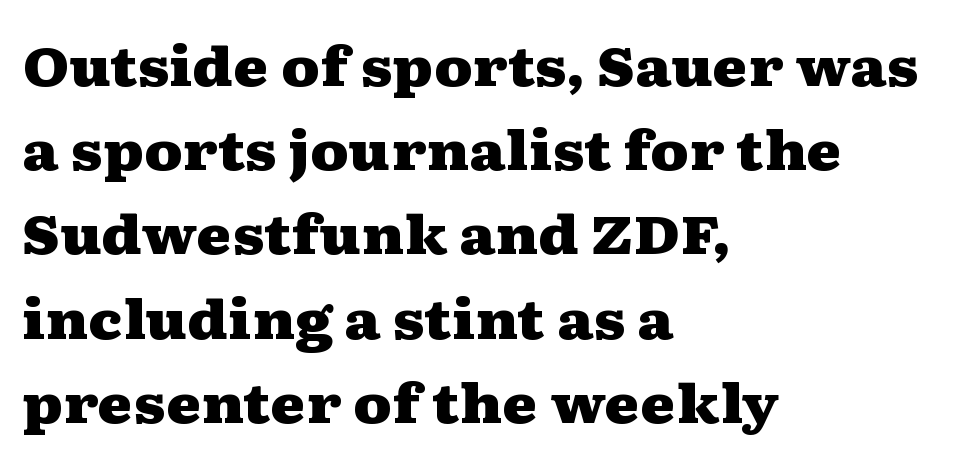
Q: Is the text bold? A: Yes.
Q: Is the text italic (slanted)? A: No, it is upright.
Q: Is the typeface a serif or a sans-serif typeface? A: Serif.
Q: Is the text underlined? A: No.
Q: How is the paragraph aligned? A: Left-aligned.
Q: Is the spacing between letters normal or unusually wide? A: Normal.
Q: Is the spacing between lines tight, normal or loose? A: Normal.
Q: Width (condensed, normal, or wide)? A: Wide.
Q: Stroke contrast? A: Medium.
Q: x-height? A: Medium.
Q: Monospaced? A: No.
